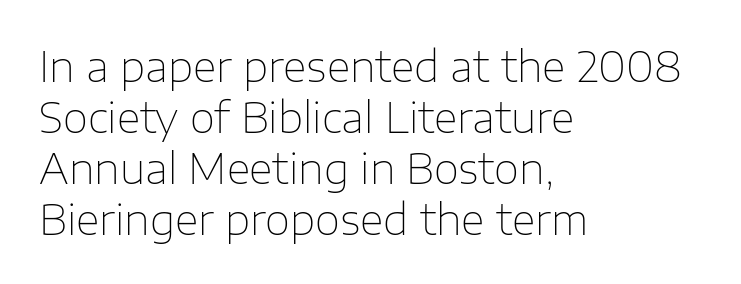
Q: Is the text bold? A: No.
Q: Is the text italic (slanted)? A: No, it is upright.
Q: Is the typeface a serif or a sans-serif typeface? A: Sans-serif.
Q: Is the text underlined? A: No.
Q: How is the paragraph aligned? A: Left-aligned.
Q: Is the spacing between letters normal or unusually wide? A: Normal.
Q: Width (condensed, normal, or wide)? A: Normal.
Q: Stroke contrast? A: Low.
Q: x-height? A: Medium.
Q: Monospaced? A: No.
